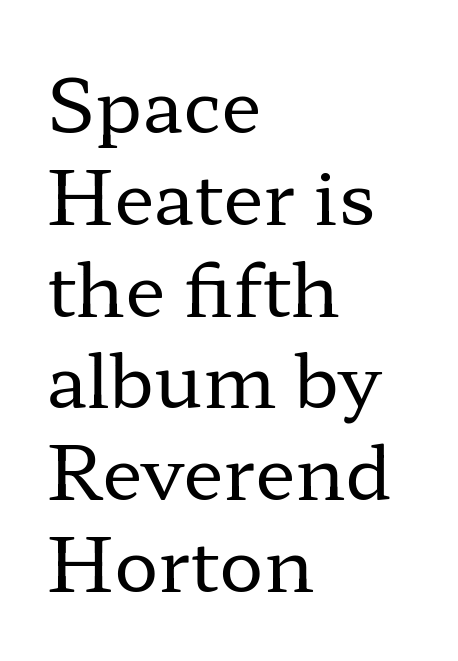
Vertical strokes here are truly vertical. Little horizontal feet cap the strokes, marking this as serif type. Think standard paragraph weight, or any step lighter than that. This sample is left-justified, so line endings fall wherever the words run out.
